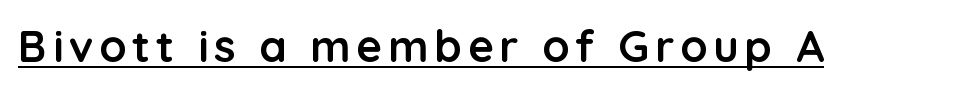
{"serif": "no", "italic": "no", "bold": "yes", "weight": "semibold", "width": "normal", "stroke_contrast": "low", "x_height": "medium", "monospaced": "no", "underline": "yes", "glyph_px": 44}
